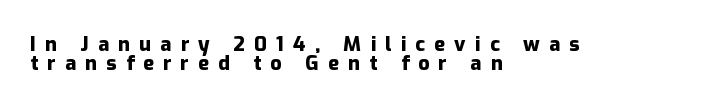
Q: Is the text bold? A: Yes.
Q: Is the text italic (slanted)? A: No, it is upright.
Q: Is the text underlined? A: No.
Q: How is the paragraph aligned? A: Left-aligned.
Q: Is the spacing between letters normal or unusually wide? A: Unusually wide.
Q: Is the spacing between lines tight, normal or loose? A: Tight.
